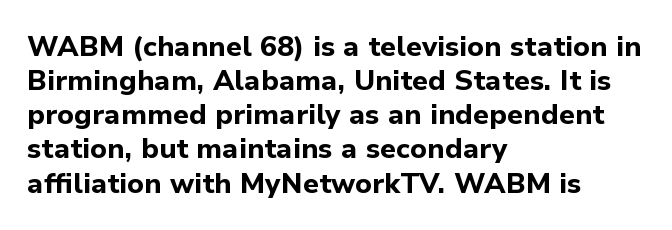
Q: Is the text bold? A: Yes.
Q: Is the text italic (slanted)? A: No, it is upright.
Q: Is the typeface a serif or a sans-serif typeface? A: Sans-serif.
Q: Is the text underlined? A: No.
Q: How is the paragraph aligned? A: Left-aligned.
Q: Is the spacing between letters normal or unusually wide? A: Normal.
Q: Width (condensed, normal, or wide)? A: Normal.
Q: Stroke contrast? A: Low.
Q: x-height? A: Medium.
Q: Monospaced? A: No.
